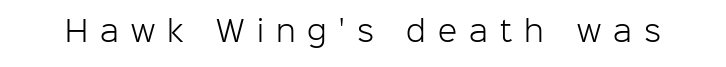
{"serif": "no", "italic": "no", "bold": "no", "weight": "light", "width": "normal", "stroke_contrast": "low", "x_height": "medium", "monospaced": "no", "underline": "no", "letter_spacing": "wide", "letter_spacing_em": 0.43, "glyph_px": 28}
